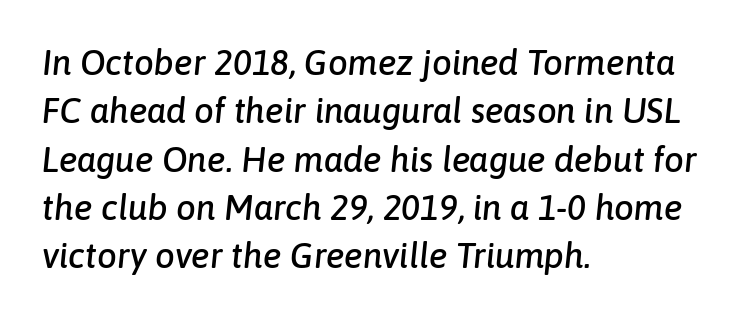
Q: Is the text italic (slanted)? A: Yes, it leans right by about 6 degrees.
Q: Is the text underlined? A: No.
Q: How is the paragraph aligned? A: Left-aligned.
Q: Is the spacing between letters normal or unusually wide? A: Normal.
Q: Is the spacing between lines tight, normal or loose? A: Normal.
Q: Width (condensed, normal, or wide)? A: Normal.
Q: Stroke contrast? A: Low.
Q: x-height? A: Medium.
Q: Monospaced? A: No.
